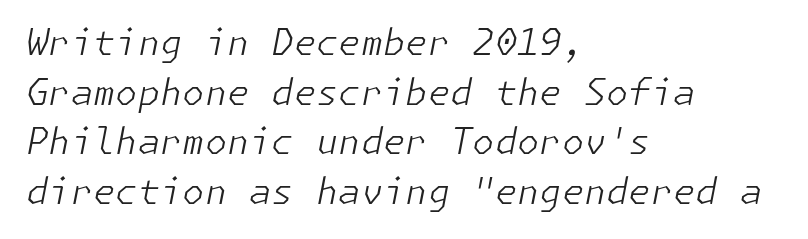
The image shows 36 px light type, italic (leaning right); set left-aligned, normal line spacing (1.38x), normal letter spacing, not underlined; low stroke contrast and a medium x-height.
